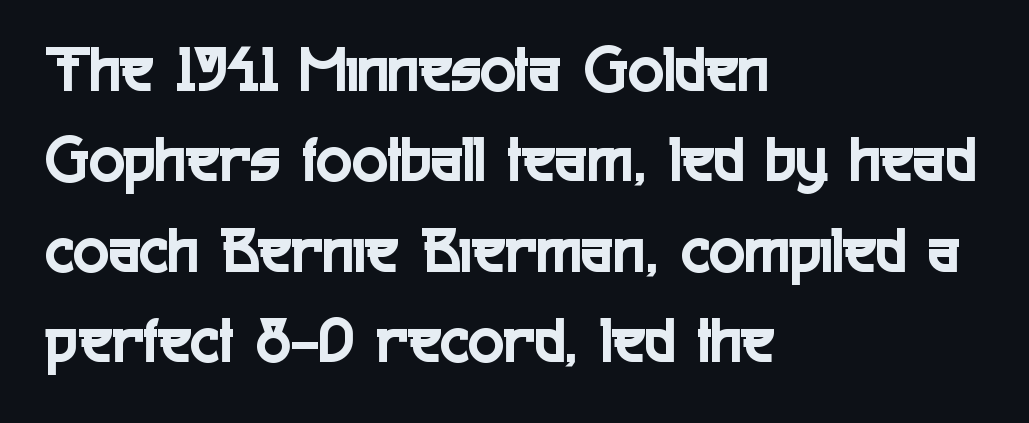
The image shows 67 px condensed sans-serif type, upright; set left-aligned, normal line spacing (1.35x), normal letter spacing, not underlined; a medium x-height.
